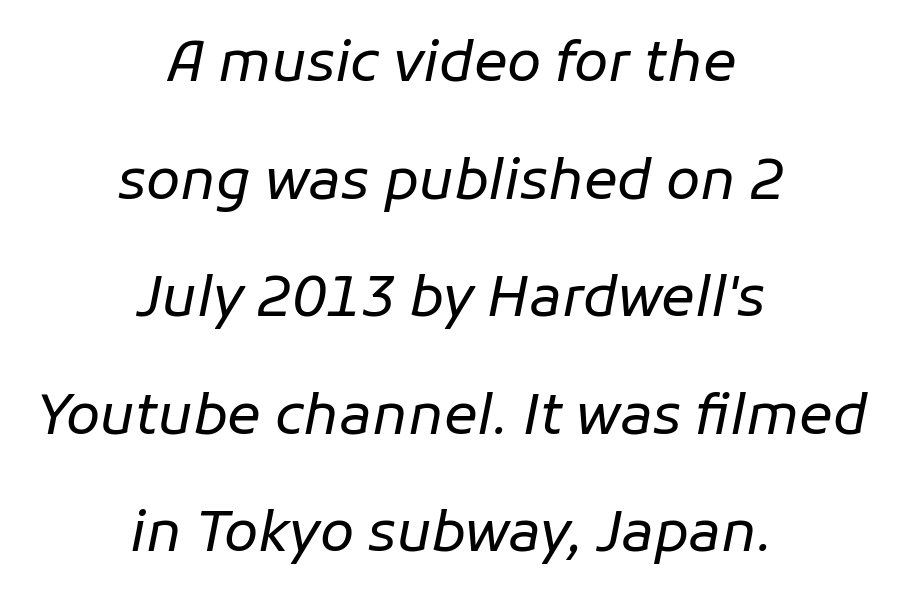
Q: Is the text bold? A: No.
Q: Is the text italic (slanted)? A: Yes, it leans right by about 11 degrees.
Q: Is the text underlined? A: No.
Q: How is the paragraph aligned? A: Centered.
Q: Is the spacing between letters normal or unusually wide? A: Normal.
Q: Is the spacing between lines tight, normal or loose? A: Loose.
Q: Width (condensed, normal, or wide)? A: Normal.
Q: Stroke contrast? A: Low.
Q: x-height? A: Medium.
Q: Monospaced? A: No.
